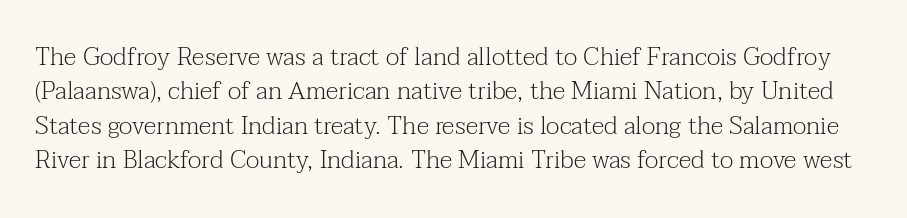
Q: Is the text bold? A: No.
Q: Is the text italic (slanted)? A: No, it is upright.
Q: Is the text underlined? A: No.
Q: Is the spacing between letters normal or unusually wide? A: Normal.
Q: Is the spacing between lines tight, normal or loose? A: Normal.
